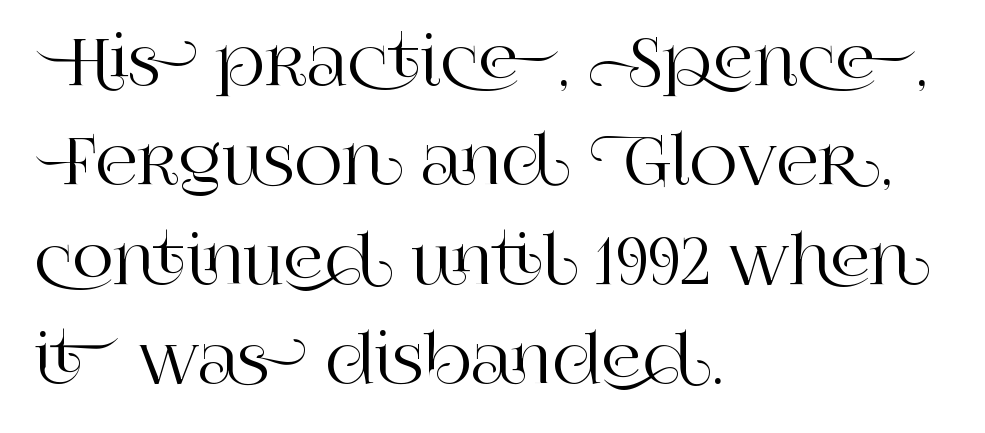
The image shows 65 px serif type, upright; set left-aligned, normal line spacing (1.53x), normal letter spacing, not underlined; high stroke contrast and a large x-height.
